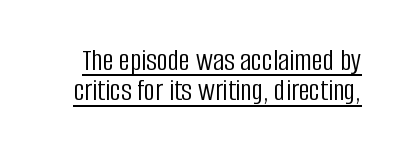
Q: Is the text bold? A: No.
Q: Is the text italic (slanted)? A: No, it is upright.
Q: Is the typeface a serif or a sans-serif typeface? A: Sans-serif.
Q: Is the text underlined? A: Yes.
Q: Is the spacing between letters normal or unusually wide? A: Normal.
Q: Is the spacing between lines tight, normal or loose? A: Tight.
Q: Width (condensed, normal, or wide)? A: Condensed.
Q: Stroke contrast? A: Low.
Q: x-height? A: Large.
Q: Monospaced? A: No.
